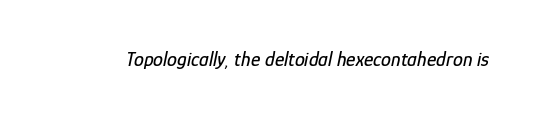
The image shows 20 px text type, italic (leaning right); set normal letter spacing, not underlined.
